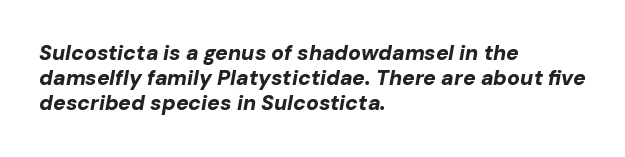
Typographic density is high because the face is bold. Every row of glyphs begins at an identical x-position on the left. This is oblique type, the kind used for emphasis or titles. Plain, unruled lines of type.
